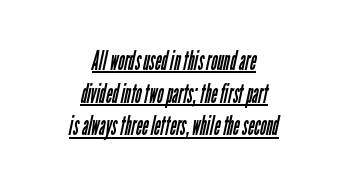
Q: Is the text bold? A: No.
Q: Is the text underlined? A: Yes.
Q: How is the paragraph aligned? A: Centered.
Q: Is the spacing between letters normal or unusually wide? A: Normal.
